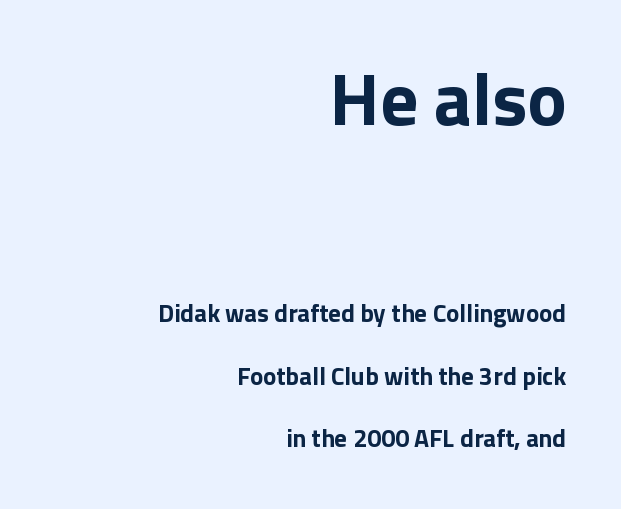
Plenty of ink on the page — the face is bold. Tracking here is standard; glyphs follow each other at the usual distance. The passage shown is not underscored anywhere. Quick note: interline space is abundant. Italic: no, the glyphs are upright roman.
